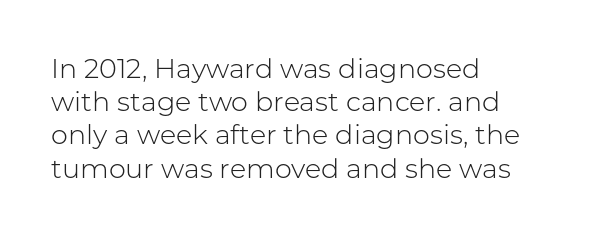
The zone under the glyphs is completely vacant. The passage is arranged the way most books set body copy — flush left. The type sits square on the baseline with zero lean. Weight: in the light-to-regular range. In terms of letterspacing, this is plain default setting.
